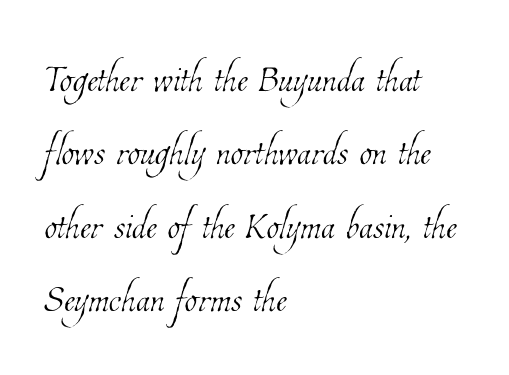
Stems and bowls with no extra thickness — not bold. The typesetter chose a ragged-right arrangement here. Nobody drew a line under any word here. Varying glyph widths throughout — classic text-font behaviour. Caption: standard tracking, unaltered.
